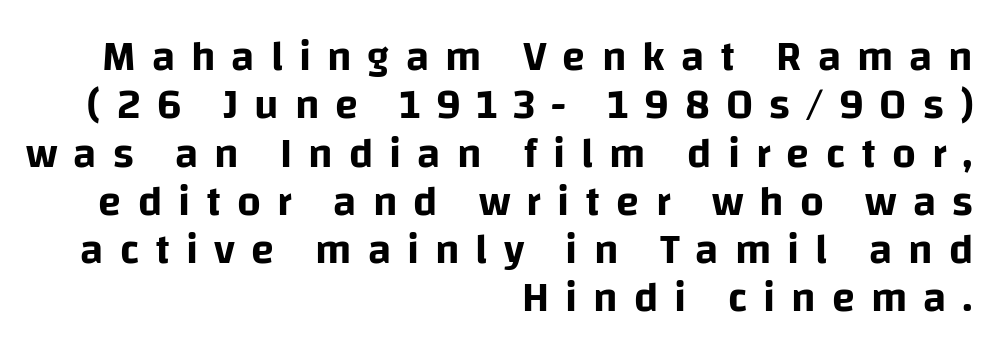
The image shows 42 px sans-serif type, upright; set right-aligned, tight line spacing (1.15x), unusually wide letter spacing (+0.38 em), not underlined; low stroke contrast and a large x-height.
